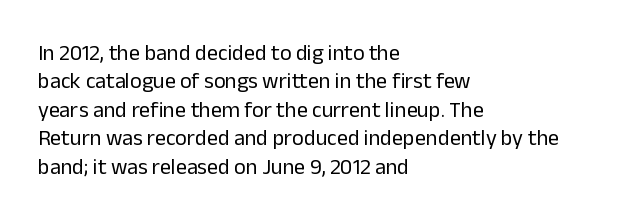
Rule under the text: the space is simply empty. Honestly, the letter spacing is just normal — you wouldn't notice it. The font's upright variant was chosen for this text. The strokes are not fattened; the text isn't bold. Layout note: lines flush left. The designer left line spacing at the default.
